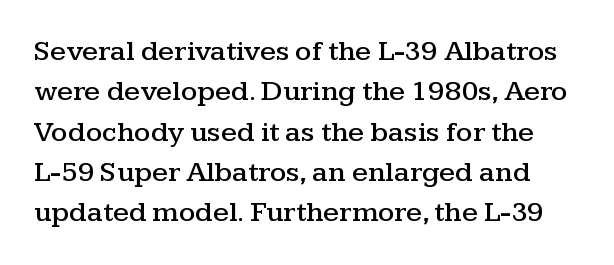
{"serif": "yes", "italic": "no", "width": "wide", "stroke_contrast": "medium", "x_height": "medium", "monospaced": "no", "underline": "no", "line_spacing": "normal", "line_spacing_ratio": 1.39, "letter_spacing": "normal", "letter_spacing_em": 0.0, "glyph_px": 29}
